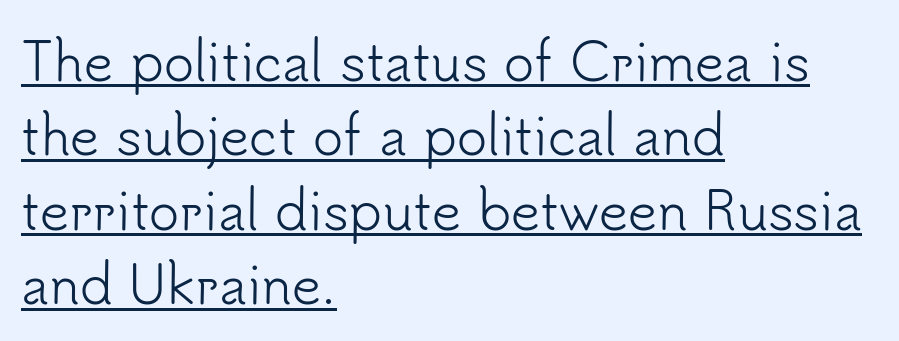
The image shows 51 px light sans-serif type, upright; set left-aligned, normal line spacing (1.46x), normal letter spacing, underlined; low stroke contrast and a small x-height.
